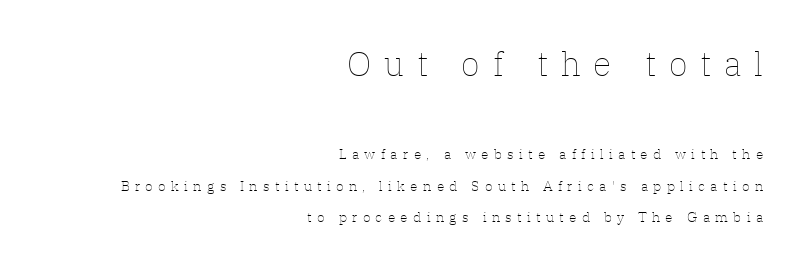
{"italic": "no", "bold": "no", "weight": "thin", "width": "normal", "stroke_contrast": "low", "x_height": "medium", "monospaced": "no", "underline": "no", "align": "right", "line_spacing": "loose", "line_spacing_ratio": 2.24, "letter_spacing": "wide", "letter_spacing_em": 0.38, "larger_block": "first", "size_ratio": 2.43, "glyph_px": 34}
